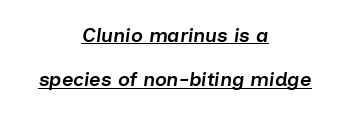
{"italic": "yes", "lean": "right", "slant_degrees": 7, "bold": "semi", "underline": "yes", "align": "center", "line_spacing": "loose", "line_spacing_ratio": 2.22, "letter_spacing": "normal", "letter_spacing_em": 0.0, "glyph_px": 20}
